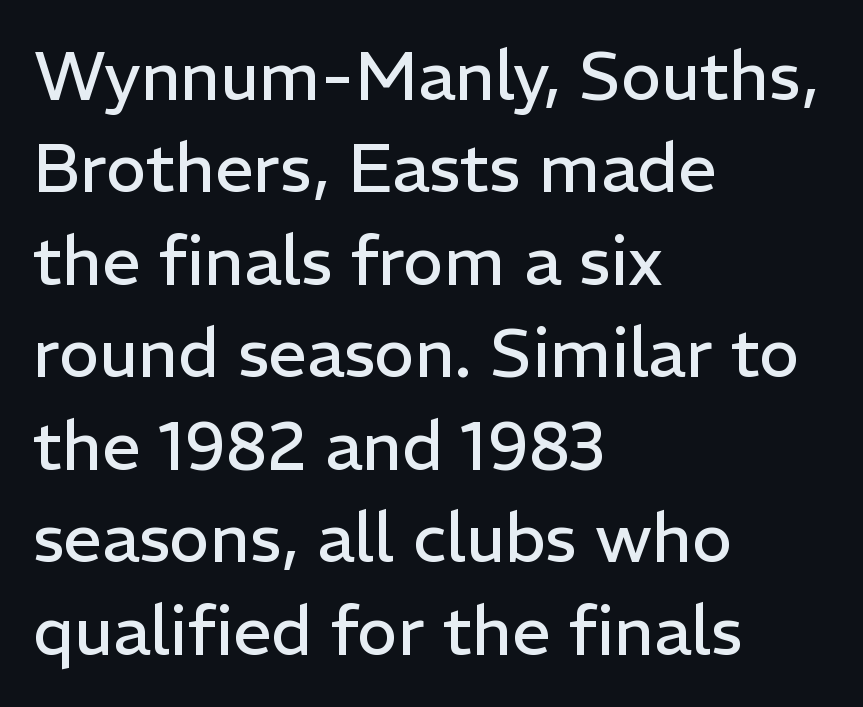
Reading down the column, the eye jumps a familiar distance to each next line. Designer's note — italics off, roman on. This sample uses a sans-serif face. Inter-character spacing is left at the font's built-in metrics.
